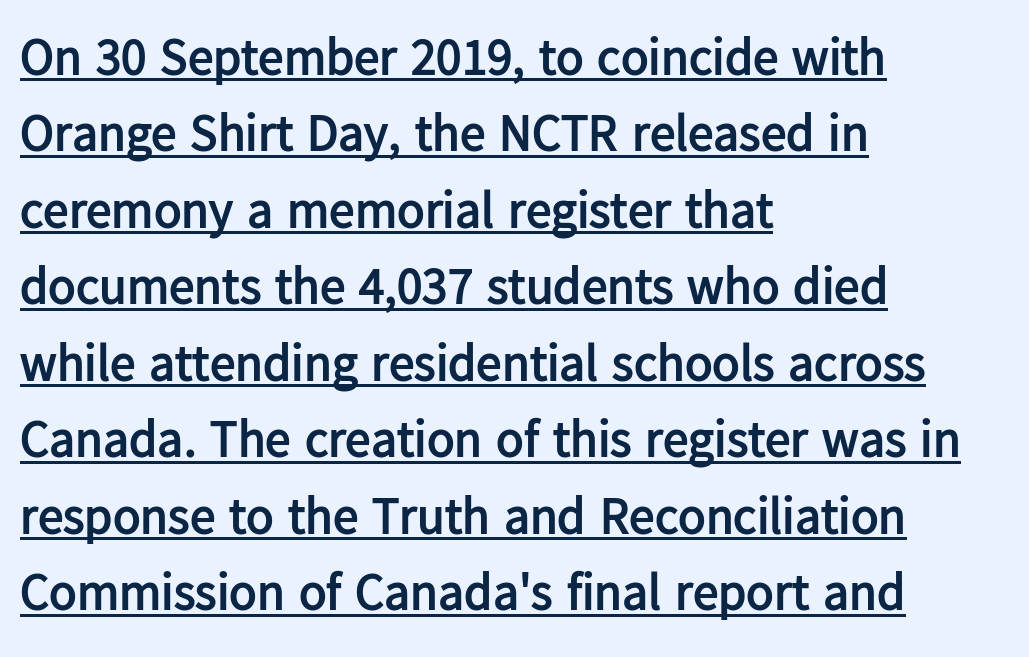
Q: Is the text bold? A: Yes.
Q: Is the text italic (slanted)? A: No, it is upright.
Q: Is the typeface a serif or a sans-serif typeface? A: Sans-serif.
Q: Is the text underlined? A: Yes.
Q: How is the paragraph aligned? A: Left-aligned.
Q: Is the spacing between letters normal or unusually wide? A: Normal.
Q: Is the spacing between lines tight, normal or loose? A: Normal.
Q: Width (condensed, normal, or wide)? A: Normal.
Q: Stroke contrast? A: Low.
Q: x-height? A: Medium.
Q: Monospaced? A: No.
